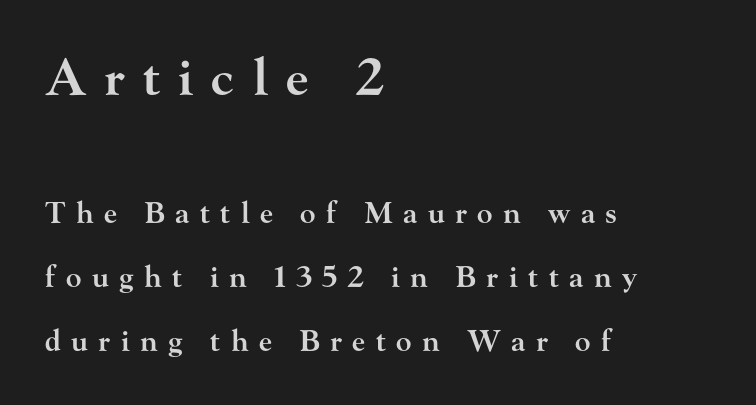
Q: Is the text bold? A: Semi-bold.
Q: Is the text italic (slanted)? A: No, it is upright.
Q: Is the typeface a serif or a sans-serif typeface? A: Serif.
Q: Is the text underlined? A: No.
Q: How is the paragraph aligned? A: Left-aligned.
Q: Is the spacing between letters normal or unusually wide? A: Unusually wide.
Q: Is the spacing between lines tight, normal or loose? A: Loose.
Q: Which block of text is set in a larger size, the first (top) or the second (bottom)? A: The first (top) one.
Q: Width (condensed, normal, or wide)? A: Wide.
Q: Stroke contrast? A: High.
Q: x-height? A: Small.
Q: Monospaced? A: No.
